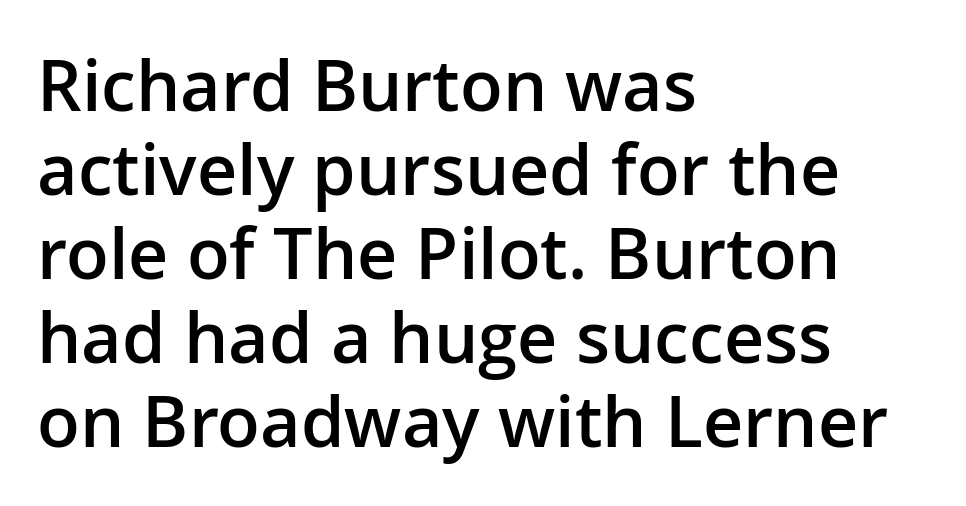
Typographic density is moderately raised because the face is semibold. The type sits square on the baseline with zero lean. These lines keep a tight, regular rhythm from letter to letter. Letters rest on an invisible, unmarked baseline. Each letter keeps its own natural width here, so spacing adapts to shape. Notice how the passage keeps a crisp vertical edge on the left only.
